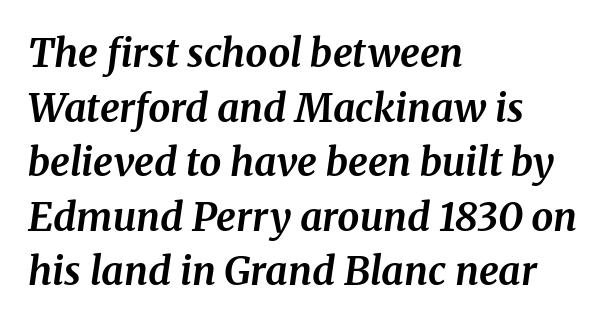
Q: Is the text bold? A: Yes.
Q: Is the text italic (slanted)? A: Yes, it leans right by about 8 degrees.
Q: Is the typeface a serif or a sans-serif typeface? A: Serif.
Q: Is the text underlined? A: No.
Q: How is the paragraph aligned? A: Left-aligned.
Q: Is the spacing between letters normal or unusually wide? A: Normal.
Q: Is the spacing between lines tight, normal or loose? A: Normal.
Q: Width (condensed, normal, or wide)? A: Normal.
Q: Stroke contrast? A: Medium.
Q: x-height? A: Medium.
Q: Monospaced? A: No.
